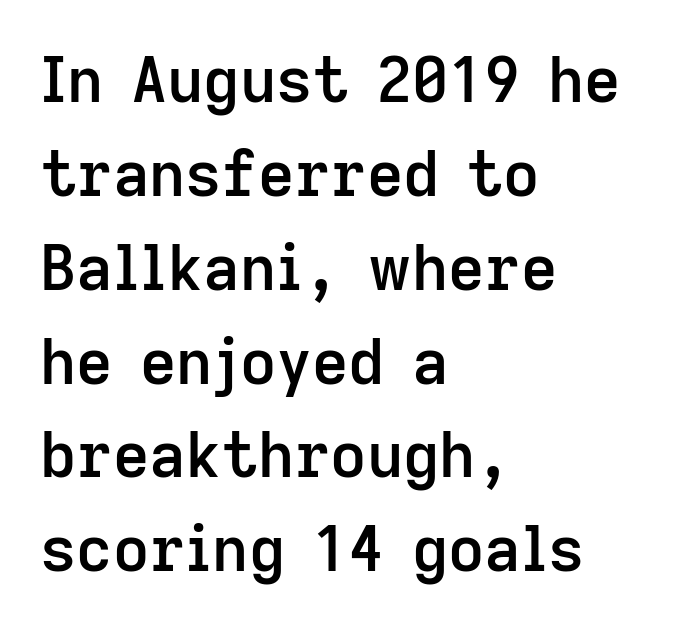
The image shows 63 px semibold sans-serif type, upright; set left-aligned, normal line spacing (1.49x), normal letter spacing, not underlined; low stroke contrast and a medium x-height.
